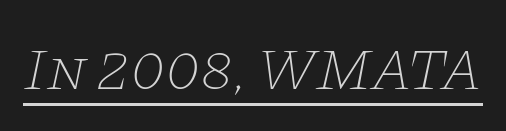
{"serif": "yes", "italic": "yes", "lean": "right", "slant_degrees": 11, "bold": "no", "weight": "thin", "width": "wide", "stroke_contrast": "low", "x_height": "large", "monospaced": "no", "underline": "yes", "letter_spacing": "normal", "letter_spacing_em": 0.0, "glyph_px": 59}
